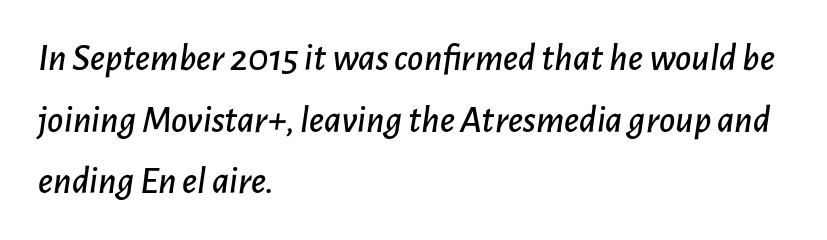
{"italic": "yes", "lean": "right", "slant_degrees": 7, "width": "normal", "stroke_contrast": "low", "x_height": "medium", "monospaced": "no", "underline": "no", "align": "left", "line_spacing": "normal", "line_spacing_ratio": 1.58, "letter_spacing": "normal", "letter_spacing_em": 0.0, "glyph_px": 39}
